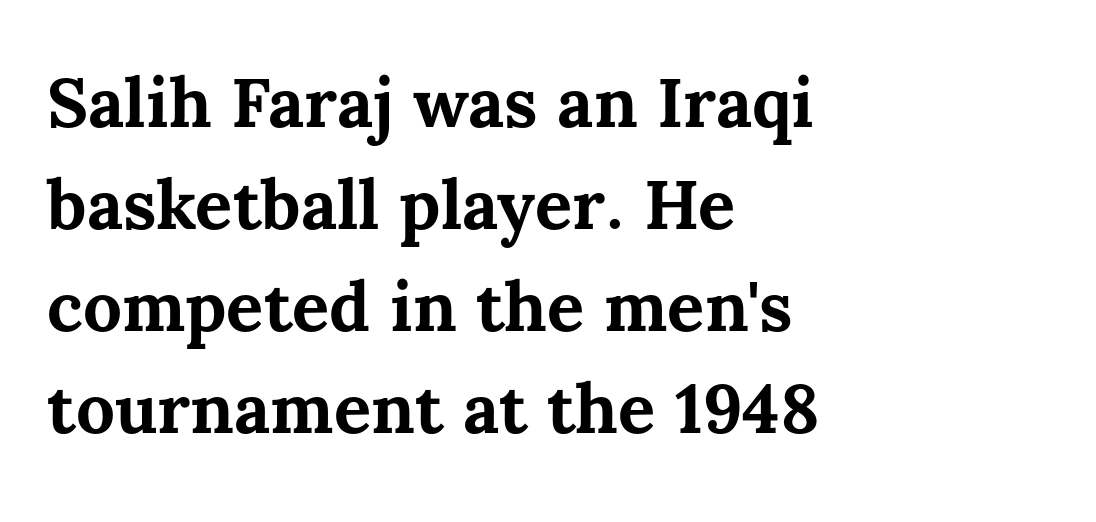
Does the copy run flush right? No — it runs flush left. Weight: bold. Do the characters align in a grid? No, the font is proportional. Characters follow at the spacing the type designer built in. Horizontal bands of white between lines are of average thickness. The passage shown is not underscored anywhere.
